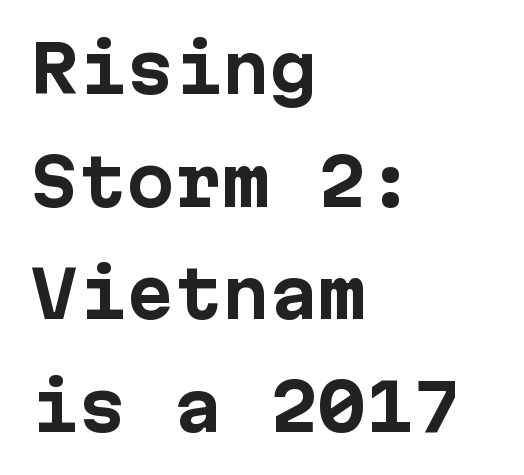
Heavy-handed strokes throughout: this text is bold. Is the letter spacing exaggerated? No — it looks like the ordinary default. Teacher's note: observe the even left margin — that is flush-left alignment. The space directly below the letters is spotless. Look at the bottom of the vertical strokes: they stop flat, with no serifs. The type sits square on the baseline with zero lean.
